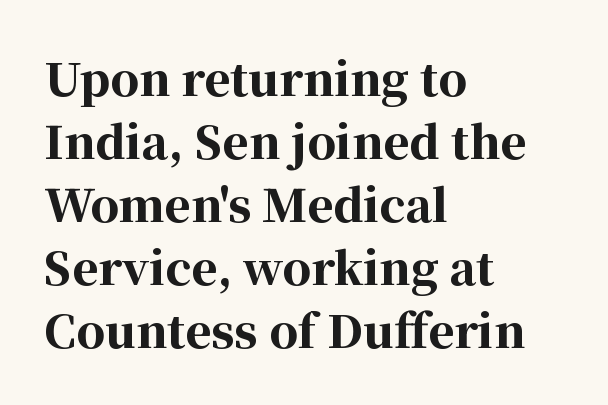
The image shows 45 px bold serif type, upright; set left-aligned, normal line spacing (1.4x), normal letter spacing, not underlined; high stroke contrast and a medium x-height.
